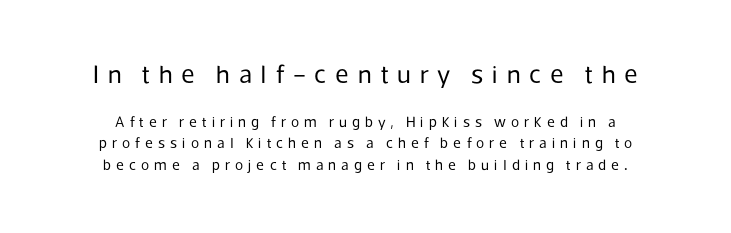
The rag falls on both sides of this text block equally. A quiet, ordinary-to-light weight characterises the typeface. Rendered with straight, roman letterforms. Check the space under the baseline: it is left empty. Regarding leading, the lines here are spaced in the standard way. There is plenty of visible air inserted between adjacent glyphs.
